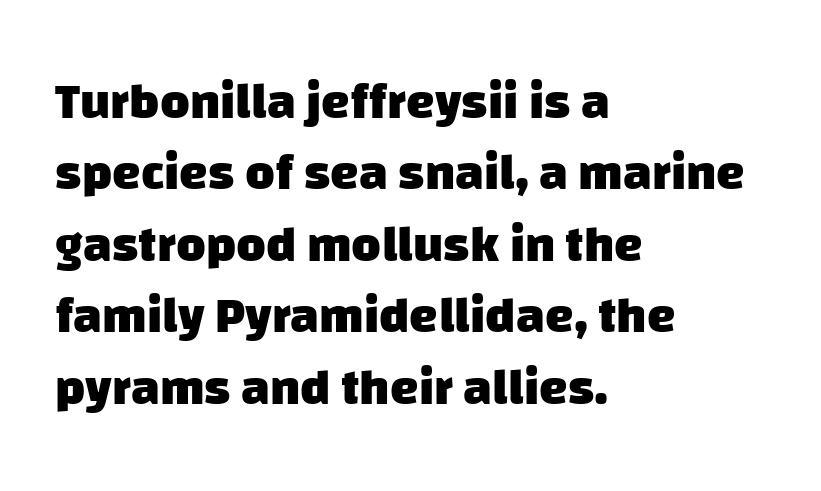
The image shows 51 px heavy sans-serif type; set left-aligned, normal line spacing (1.4x), normal letter spacing, not underlined; low stroke contrast and a large x-height.
